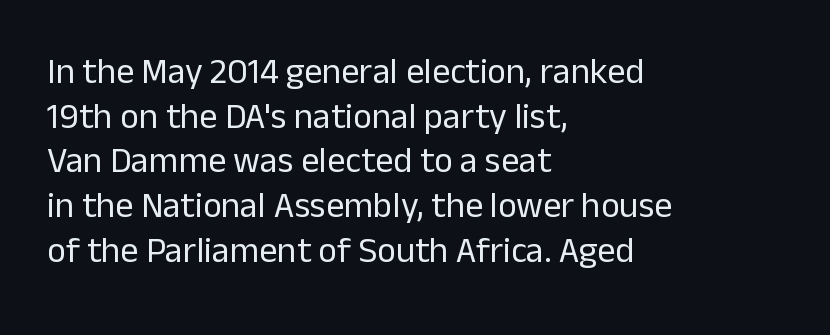
Q: Is the text bold? A: No.
Q: Is the text italic (slanted)? A: No, it is upright.
Q: Is the typeface a serif or a sans-serif typeface? A: Sans-serif.
Q: Is the text underlined? A: No.
Q: How is the paragraph aligned? A: Left-aligned.
Q: Is the spacing between letters normal or unusually wide? A: Normal.
Q: Width (condensed, normal, or wide)? A: Normal.
Q: Stroke contrast? A: Low.
Q: x-height? A: Medium.
Q: Monospaced? A: No.
